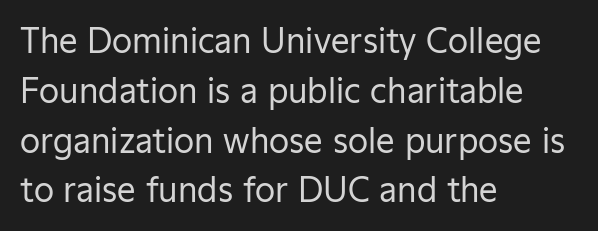
Q: Is the text bold? A: No.
Q: Is the text italic (slanted)? A: No, it is upright.
Q: Is the typeface a serif or a sans-serif typeface? A: Sans-serif.
Q: Is the text underlined? A: No.
Q: How is the paragraph aligned? A: Left-aligned.
Q: Is the spacing between letters normal or unusually wide? A: Normal.
Q: Is the spacing between lines tight, normal or loose? A: Normal.
Q: Width (condensed, normal, or wide)? A: Normal.
Q: Stroke contrast? A: Low.
Q: x-height? A: Medium.
Q: Monospaced? A: No.
